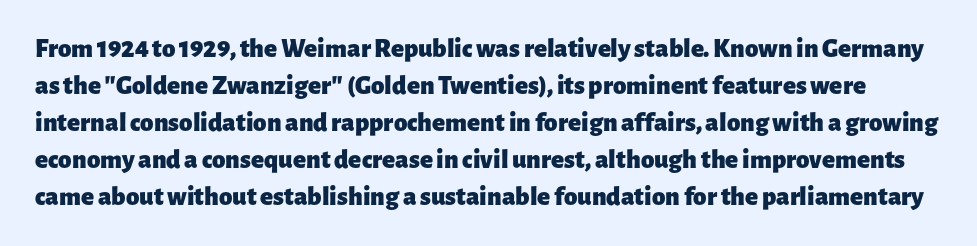
Q: Is the text bold? A: Yes.
Q: Is the text italic (slanted)? A: No, it is upright.
Q: Is the text underlined? A: No.
Q: Is the spacing between letters normal or unusually wide? A: Normal.
Q: Is the spacing between lines tight, normal or loose? A: Normal.
